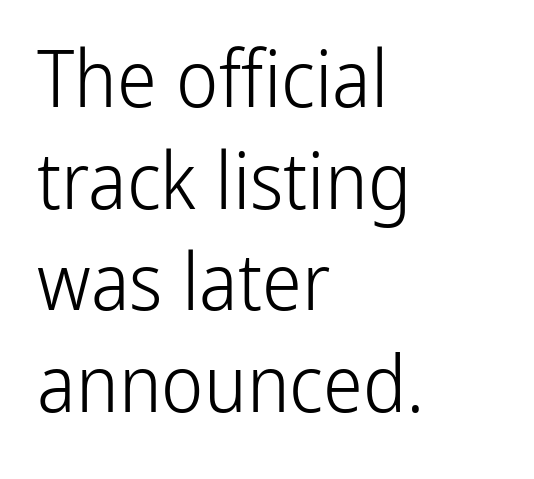
These lines are rendered in a variable-pitch font. Baseline-to-baseline distance is the conventional proportion of letter height. Upright lettering throughout. Unmarked baselines from the first word to the last. Teacher's note: observe the even left margin — that is flush-left alignment.
